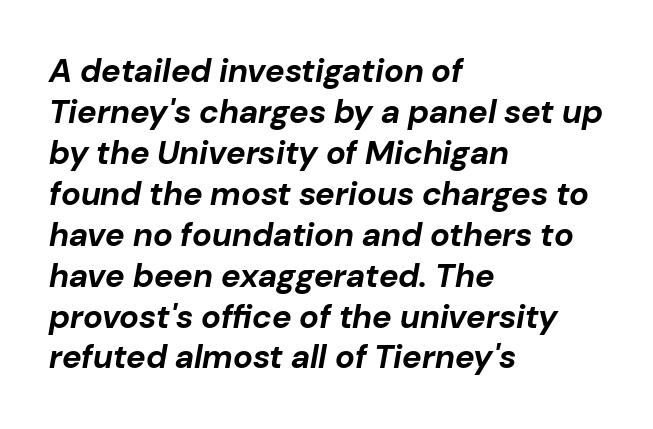
{"italic": "yes", "lean": "right", "slant_degrees": 10, "bold": "yes", "weight": "bold", "width": "normal", "stroke_contrast": "low", "x_height": "medium", "monospaced": "no", "underline": "no", "align": "left", "line_spacing_ratio": 1.24, "letter_spacing": "normal", "letter_spacing_em": 0.0, "glyph_px": 33}
